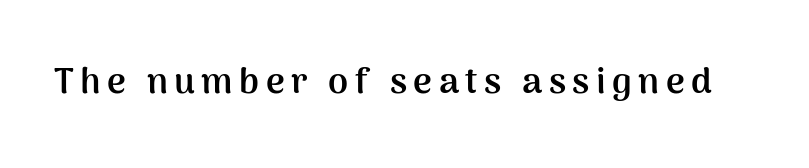
The image shows 36 px semibold sans-serif type, upright; set not underlined; medium stroke contrast and a medium x-height.
